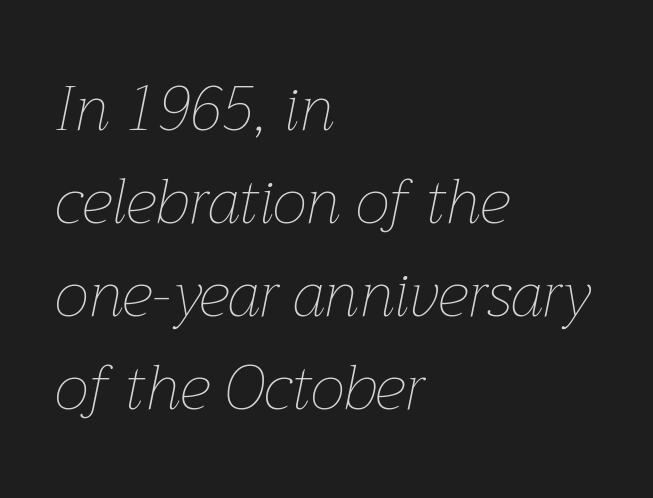
Quick note: italic. Words float on clear page, feet unadorned. The face used here is rendered with its standard letterfit. In CSS terms this would be text-align: left. Stem width sits at or under what a default text font uses. The face used here is proportionally spaced, like ordinary book or web type.
